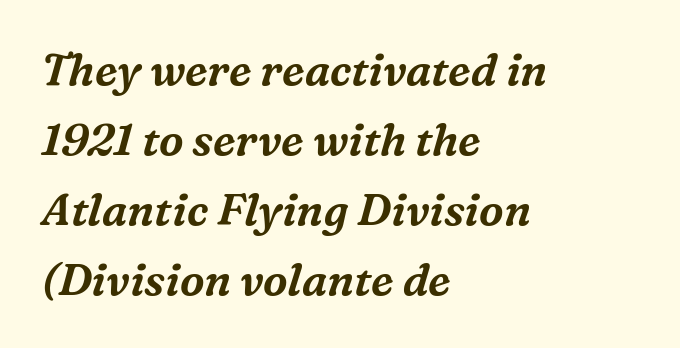
Q: Is the text italic (slanted)? A: Yes, it leans right by about 16 degrees.
Q: Is the typeface a serif or a sans-serif typeface? A: Serif.
Q: Is the text underlined? A: No.
Q: How is the paragraph aligned? A: Left-aligned.
Q: Is the spacing between letters normal or unusually wide? A: Normal.
Q: Is the spacing between lines tight, normal or loose? A: Normal.
Q: Width (condensed, normal, or wide)? A: Normal.
Q: Stroke contrast? A: Medium.
Q: x-height? A: Medium.
Q: Monospaced? A: No.
